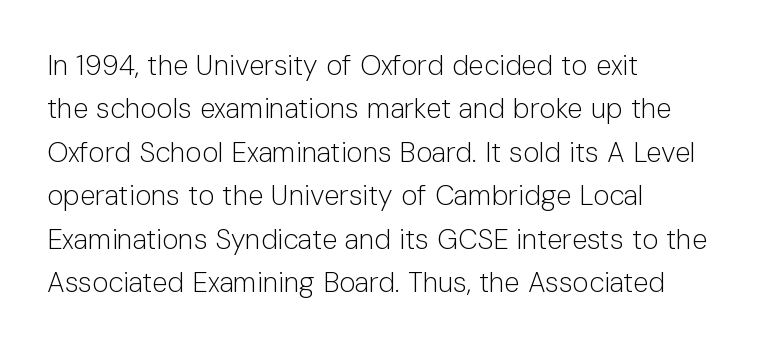
{"serif": "no", "italic": "no", "bold": "no", "weight": "light", "width": "normal", "stroke_contrast": "low", "x_height": "medium", "monospaced": "no", "underline": "no", "align": "left", "line_spacing": "normal", "line_spacing_ratio": 1.55, "letter_spacing": "normal", "letter_spacing_em": 0.0, "glyph_px": 28}
